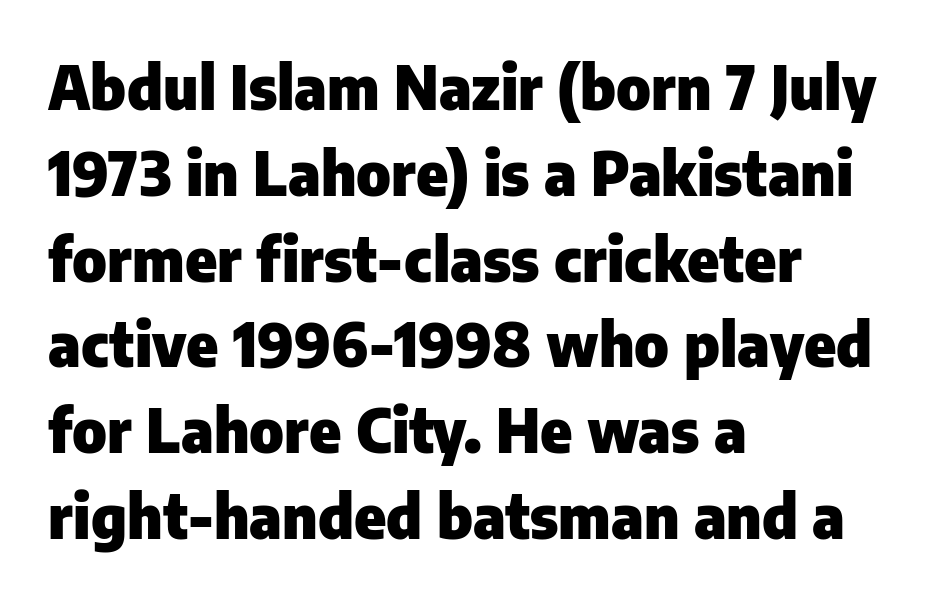
{"serif": "no", "italic": "no", "bold": "yes", "weight": "heavy", "width": "normal", "stroke_contrast": "low", "x_height": "medium", "monospaced": "no", "underline": "no", "align": "left", "line_spacing": "normal", "line_spacing_ratio": 1.43, "letter_spacing": "normal", "letter_spacing_em": 0.0, "glyph_px": 60}
